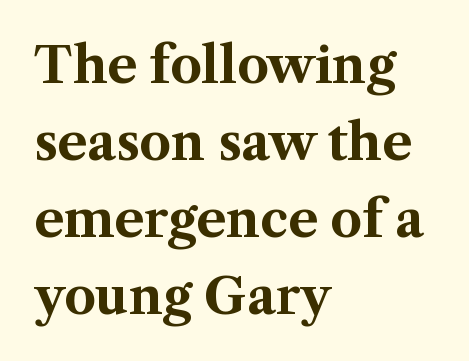
{"serif": "yes", "italic": "no", "bold": "yes", "weight": "bold", "width": "normal", "stroke_contrast": "medium", "x_height": "medium", "monospaced": "no", "underline": "no", "align": "left", "line_spacing": "normal", "line_spacing_ratio": 1.54, "letter_spacing": "normal", "letter_spacing_em": 0.0, "glyph_px": 50}
